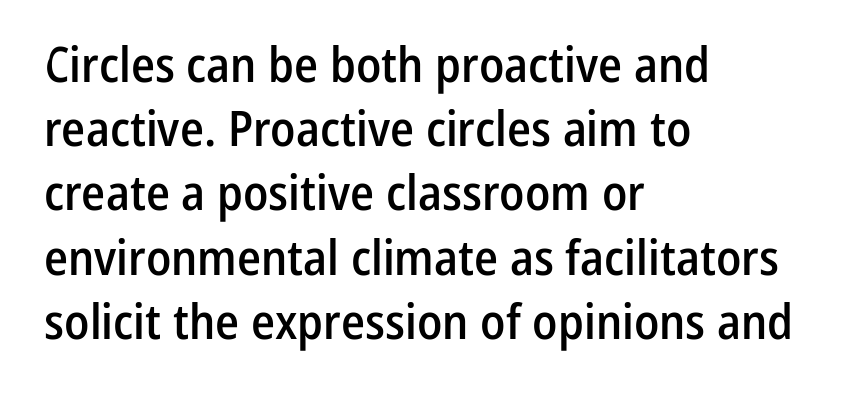
Q: Is the text bold? A: Semi-bold.
Q: Is the text italic (slanted)? A: No, it is upright.
Q: Is the typeface a serif or a sans-serif typeface? A: Sans-serif.
Q: Is the text underlined? A: No.
Q: How is the paragraph aligned? A: Left-aligned.
Q: Is the spacing between letters normal or unusually wide? A: Normal.
Q: Is the spacing between lines tight, normal or loose? A: Normal.
Q: Width (condensed, normal, or wide)? A: Condensed.
Q: Stroke contrast? A: Low.
Q: x-height? A: Medium.
Q: Monospaced? A: No.
